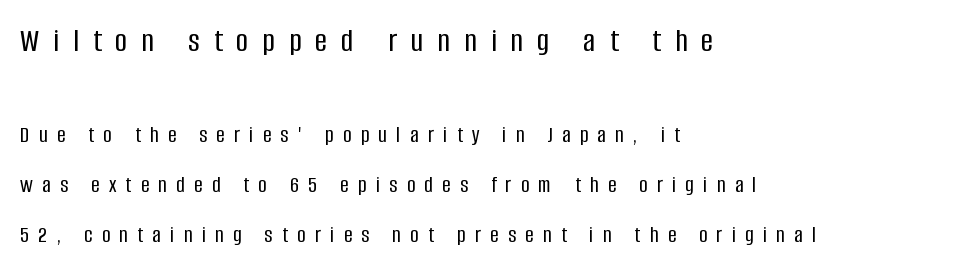
This sample has the flowing, uneven cadence of proportional lettering. Teacher's note: observe the even left margin — that is flush-left alignment. Only glyphs here, with clear space below each row. Notice the wide empty band between every row — that's loose leading. Size hierarchy here favors the leading block over the trailing one. Posture: vertical.
